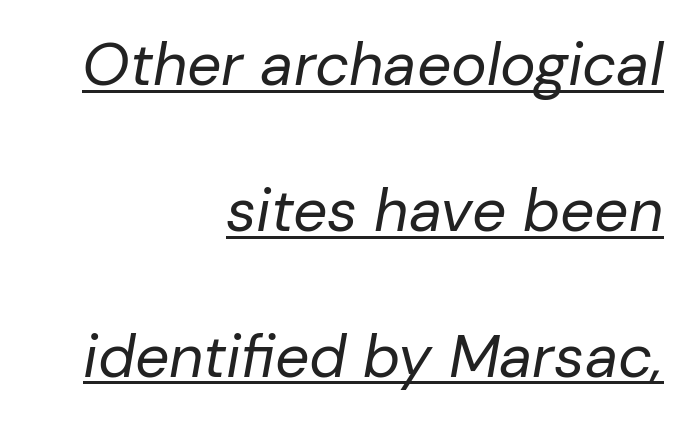
Yep, that's italic — everything's leaning. Proportional: the letters do not fall into vertical columns. Check the space under the baseline: a stroke is drawn there. The font sits on the lighter half of the weight spectrum, regular included. Caption: multi-line text, flush right, ragged left. Leading: increased.
